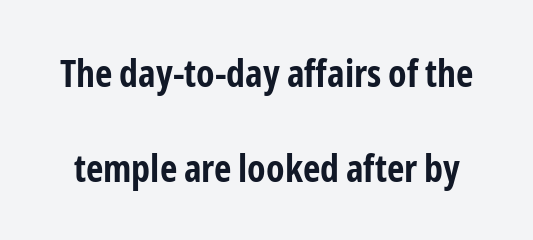
The image shows 38 px bold, condensed sans-serif type, upright; set loose line spacing (2.49x), normal letter spacing, not underlined; low stroke contrast and a medium x-height.
